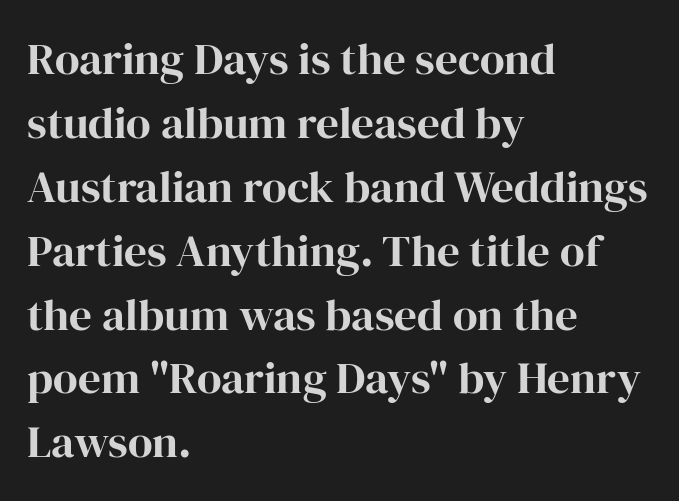
The image shows 45 px bold serif type, upright; set left-aligned, normal line spacing (1.42x), normal letter spacing, not underlined; high stroke contrast and a medium x-height.
